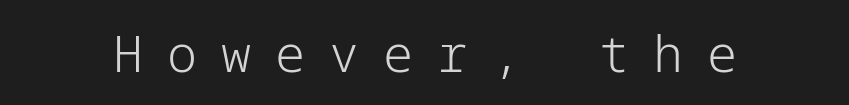
The image shows 50 px light sans-serif type, upright; set unusually wide letter spacing (+0.48 em), not underlined; low stroke contrast and a medium x-height.
